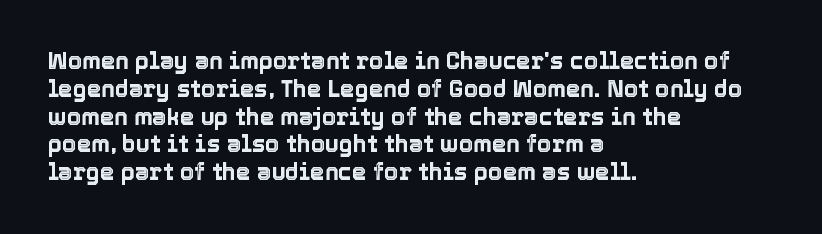
Here the glyphs are tracked normally, forming tight word shapes. The specimen omits any rule beneath the text block's lines. Vertical strokes here are truly vertical. The lines in this sample share a left origin and differ only in where they stop.
